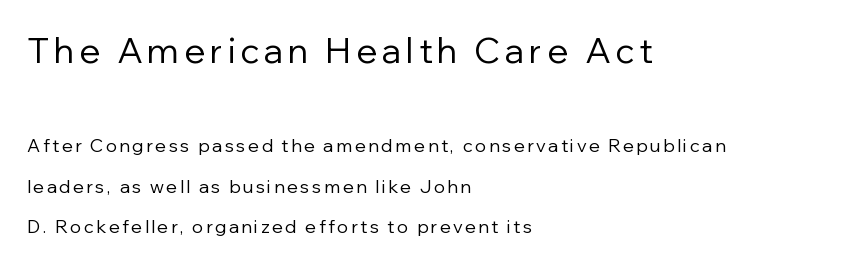
The line-height multiplier appears high, well above default. The weight tops out at a normal text grade. If you squint, the top block still reads clearly — it's the larger of the two. Looks like regular typesetting: each glyph gets only the width it needs. Serifs: no, the terminals of the letterforms are clean.
